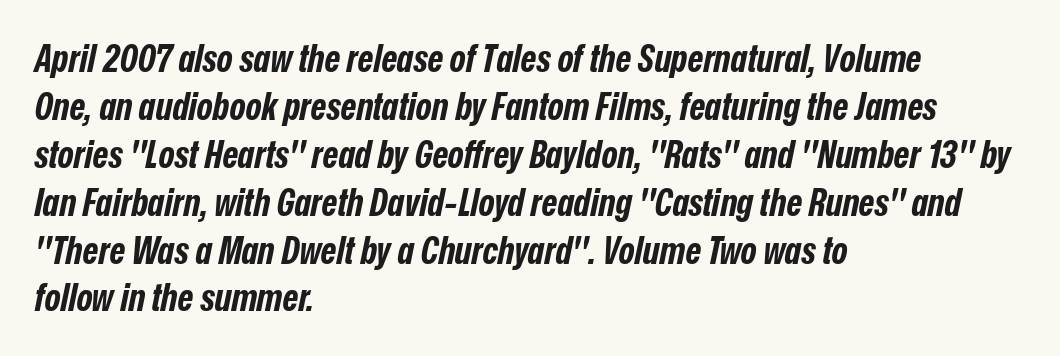
What weight is shown? A full bold with thick strokes. In terms of letterspacing, this is plain default setting. Here the designer chose a conventional face with non-uniform glyph widths. Leftover space on each line is placed entirely after the last word. Evenly set lines give the paragraph a standard silhouette. When letters slant like this, we call the style italic.
